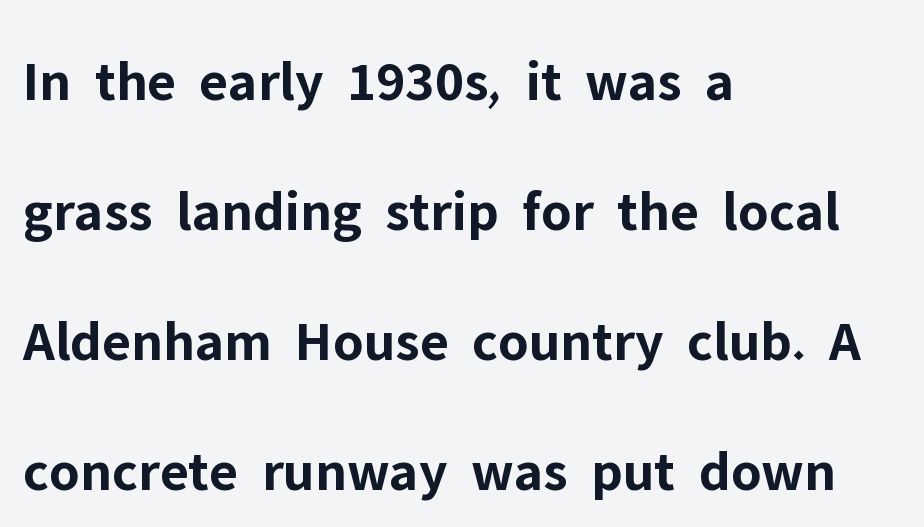
The rendering uses a large line-height, opening up the rows. Examine the stroke ends and you'll find no serifs. Letters rest on an invisible, unmarked baseline. Is the block centered? No — it sits flush against the left margin.
